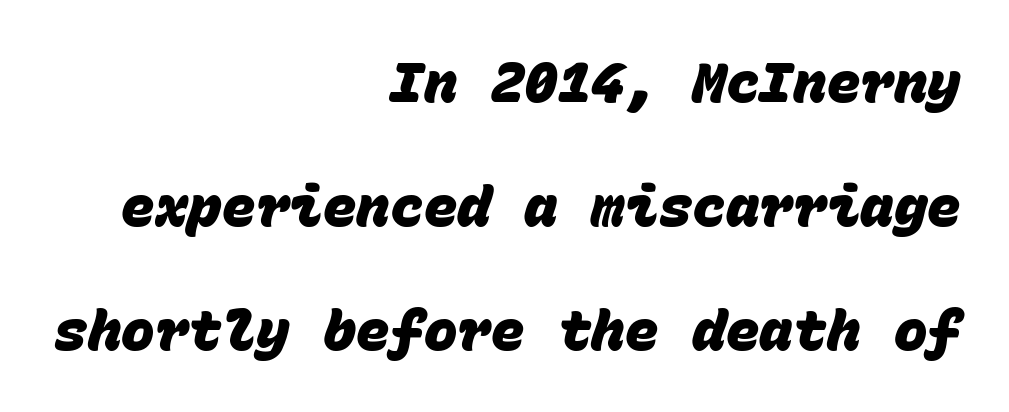
{"serif": "no", "bold": "yes", "weight": "heavy", "width": "normal", "stroke_contrast": "low", "x_height": "large", "monospaced": "yes", "underline": "no", "align": "right", "line_spacing": "loose", "line_spacing_ratio": 2.21, "letter_spacing": "normal", "letter_spacing_em": 0.0, "glyph_px": 56}
